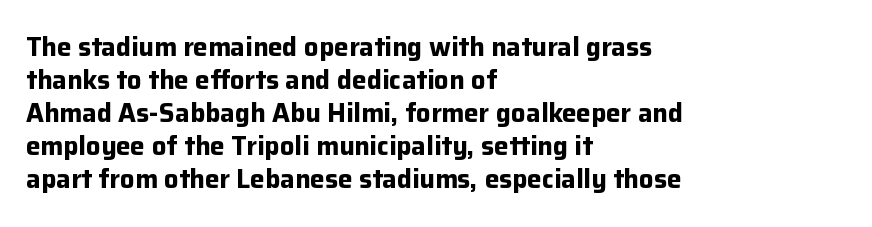
The leading is moderate, giving the passage an even texture. A dark, heavy texture on the line: the type is bold. Descenders hang freely into open space. Letter spacing: default. Notice how the passage keeps a crisp vertical edge on the left only. This is roman type, the default non-slanted kind.
